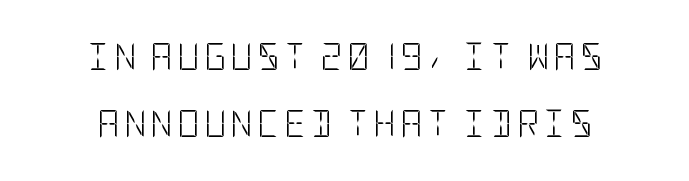
{"italic": "no", "bold": "no", "underline": "no", "line_spacing": "loose", "line_spacing_ratio": 2.49, "glyph_px": 27}
